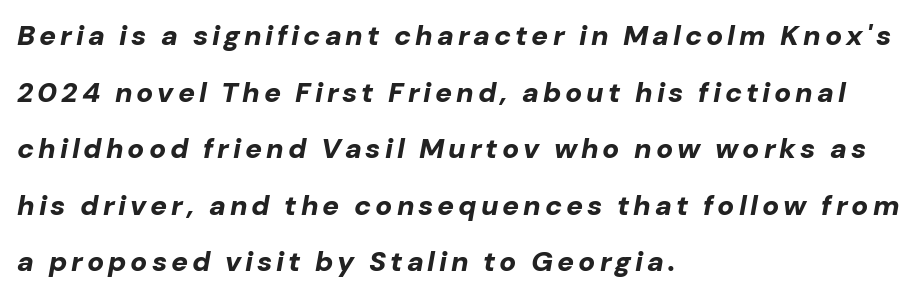
The image shows 28 px bold type, italic (leaning right); set left-aligned, loose line spacing (2.02x), not underlined; low stroke contrast and a medium x-height.
